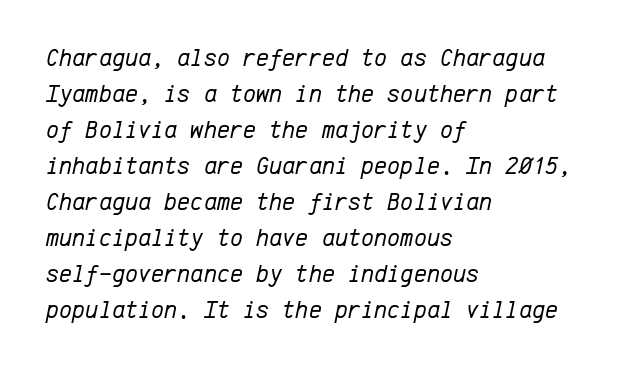
The block of text has a typical density, with ordinary space between rows. The passage shown is not bold in any degree. Notice how the passage keeps a crisp vertical edge on the left only. The passage shown leans; its letterforms are oblique. Lines of text with bare space underneath.
